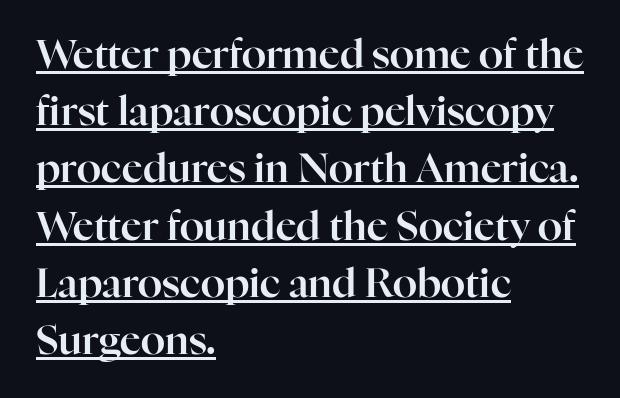
The letters advance in unequal steps, a hallmark of proportional type. Posture: straight, roman, zero tilt. This sample uses a serif face. Line spacing here is normal. The text block is weighted toward the left margin, trailing off unevenly rightward.
